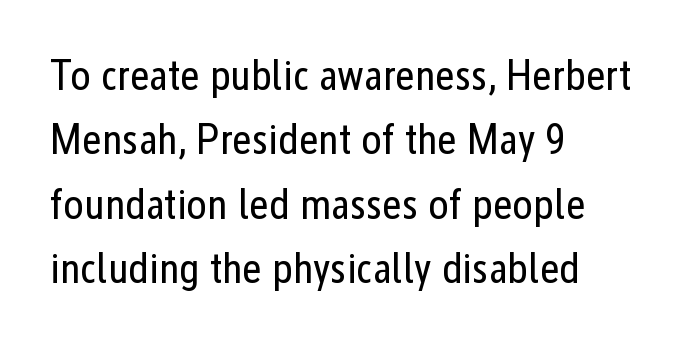
The image shows 43 px regular-weight, condensed sans-serif type, upright; set left-aligned, normal line spacing (1.5x), normal letter spacing, not underlined; low stroke contrast and a medium x-height.
